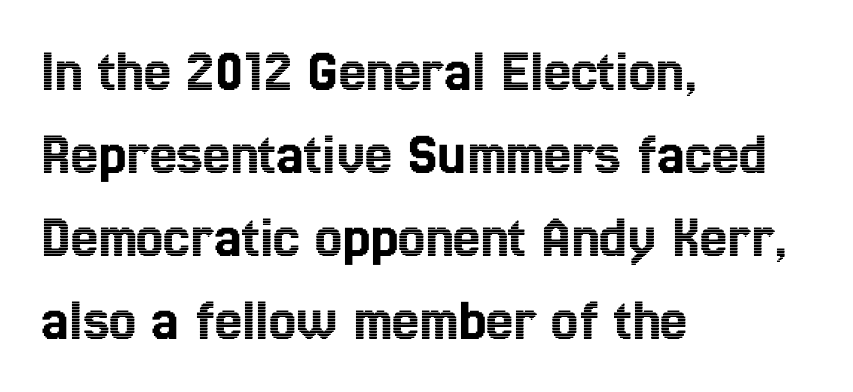
{"italic": "no", "width": "condensed", "x_height": "medium", "monospaced": "no", "underline": "no", "align": "left", "line_spacing": "normal", "line_spacing_ratio": 1.36, "letter_spacing": "normal", "letter_spacing_em": 0.0, "glyph_px": 61}
